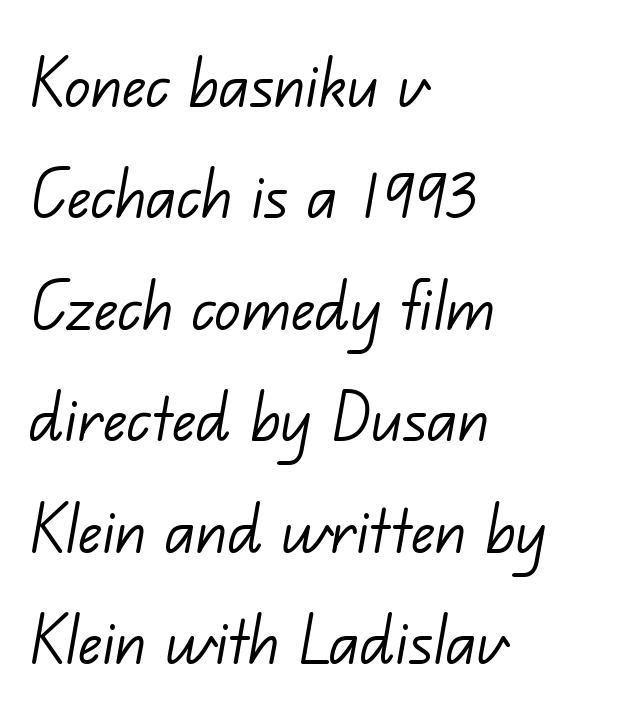
{"serif": "no", "bold": "no", "weight": "light", "width": "normal", "stroke_contrast": "low", "x_height": "small", "monospaced": "no", "underline": "no", "align": "left", "line_spacing": "normal", "line_spacing_ratio": 1.41, "letter_spacing": "normal", "letter_spacing_em": 0.0, "glyph_px": 79}
